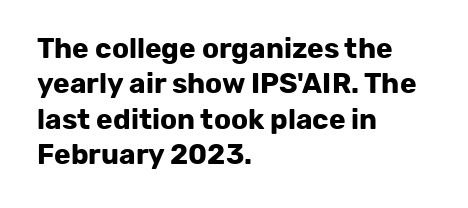
Q: Is the text bold? A: Yes.
Q: Is the text italic (slanted)? A: No, it is upright.
Q: Is the typeface a serif or a sans-serif typeface? A: Sans-serif.
Q: Is the text underlined? A: No.
Q: How is the paragraph aligned? A: Left-aligned.
Q: Is the spacing between letters normal or unusually wide? A: Normal.
Q: Is the spacing between lines tight, normal or loose? A: Normal.
Q: Width (condensed, normal, or wide)? A: Normal.
Q: Stroke contrast? A: Low.
Q: x-height? A: Medium.
Q: Monospaced? A: No.
